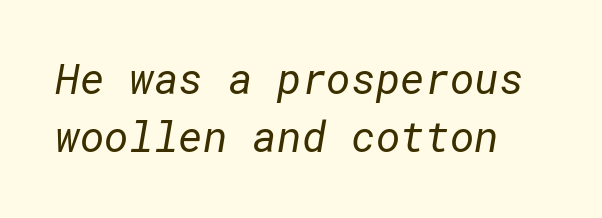
{"serif": "no", "bold": "no", "weight": "regular", "width": "normal", "stroke_contrast": "low", "x_height": "medium", "underline": "no", "line_spacing": "normal", "line_spacing_ratio": 1.37, "letter_spacing": "normal", "letter_spacing_em": 0.0, "glyph_px": 42}
